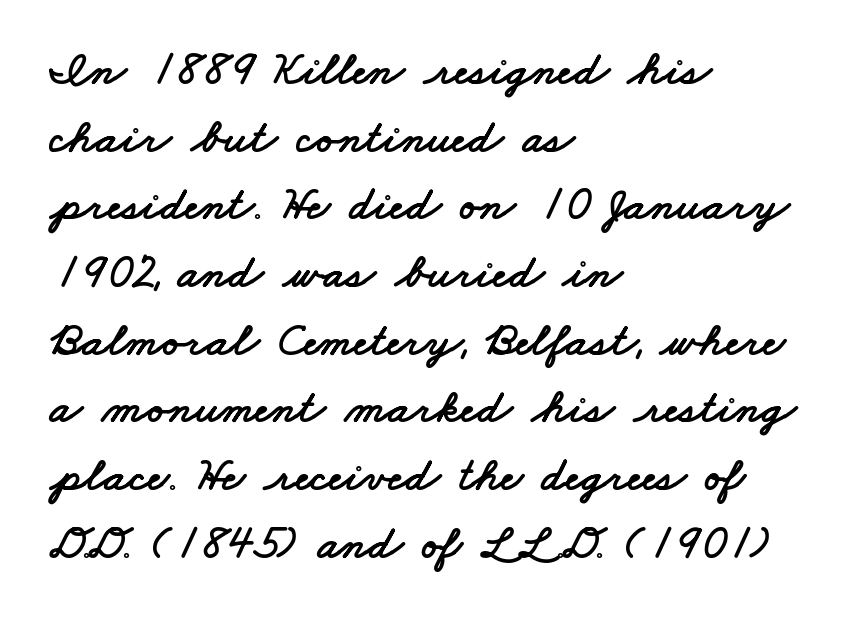
{"serif": "no", "width": "wide", "stroke_contrast": "low", "x_height": "small", "monospaced": "no", "underline": "no", "align": "left", "line_spacing": "normal", "line_spacing_ratio": 1.41, "letter_spacing": "normal", "letter_spacing_em": 0.0, "glyph_px": 48}
